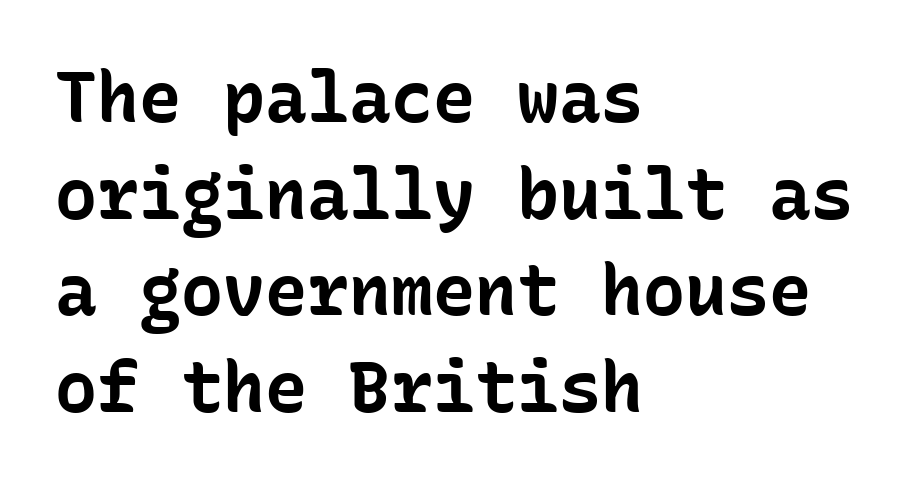
Q: Is the text bold? A: Yes.
Q: Is the text italic (slanted)? A: No, it is upright.
Q: Is the typeface a serif or a sans-serif typeface? A: Sans-serif.
Q: Is the text underlined? A: No.
Q: How is the paragraph aligned? A: Left-aligned.
Q: Is the spacing between letters normal or unusually wide? A: Normal.
Q: Is the spacing between lines tight, normal or loose? A: Normal.
Q: Width (condensed, normal, or wide)? A: Normal.
Q: Stroke contrast? A: Low.
Q: x-height? A: Medium.
Q: Monospaced? A: Yes.
